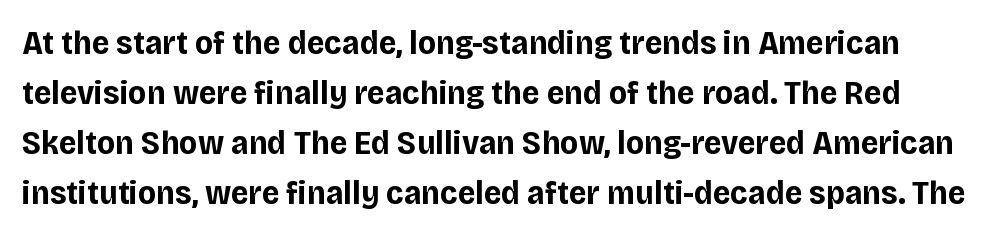
The image shows 34 px bold sans-serif type, upright; set normal line spacing (1.47x), normal letter spacing, not underlined; low stroke contrast and a large x-height.
